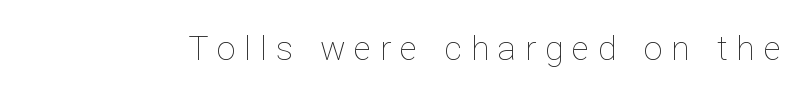
{"italic": "no", "bold": "no", "weight": "thin", "width": "normal", "stroke_contrast": "low", "x_height": "medium", "monospaced": "no", "underline": "no", "letter_spacing": "wide", "letter_spacing_em": 0.26, "glyph_px": 34}
